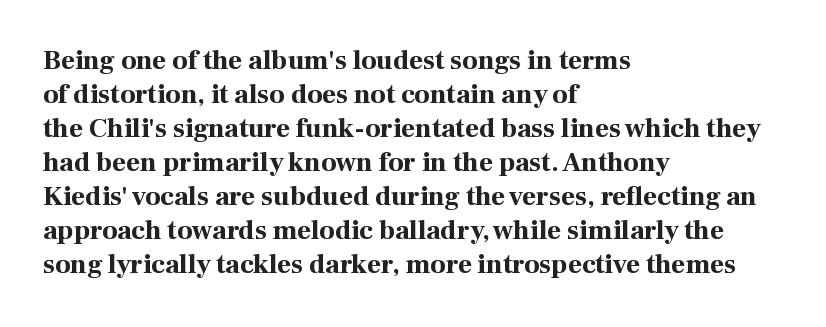
Q: Is the text bold? A: Yes.
Q: Is the text italic (slanted)? A: No, it is upright.
Q: Is the text underlined? A: No.
Q: How is the paragraph aligned? A: Left-aligned.
Q: Is the spacing between letters normal or unusually wide? A: Normal.
Q: Is the spacing between lines tight, normal or loose? A: Normal.
